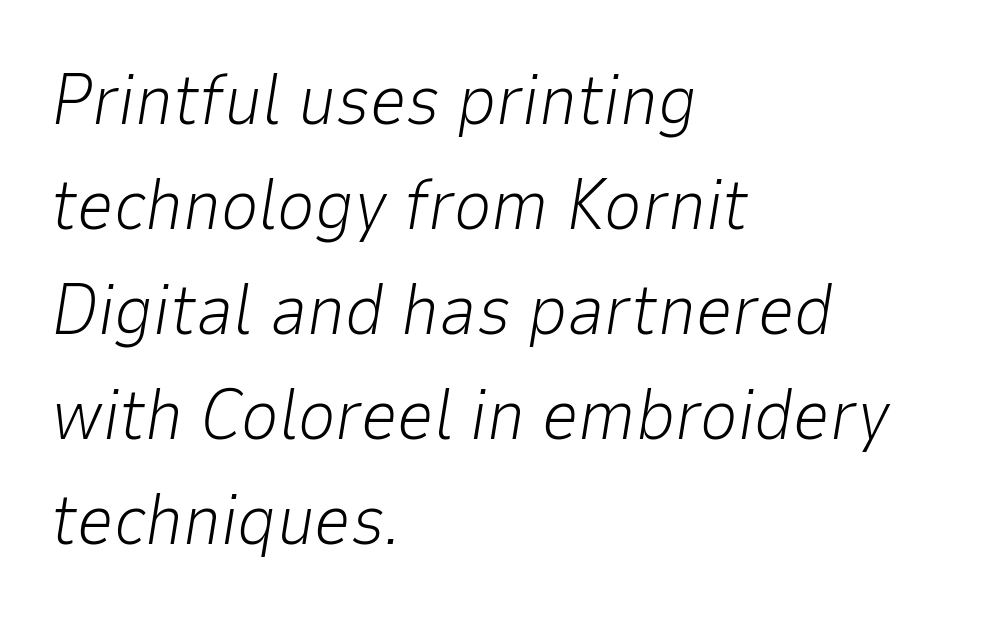
The image shows 72 px light type, italic (leaning right); set left-aligned, normal line spacing (1.46x), normal letter spacing, not underlined; low stroke contrast and a medium x-height.
